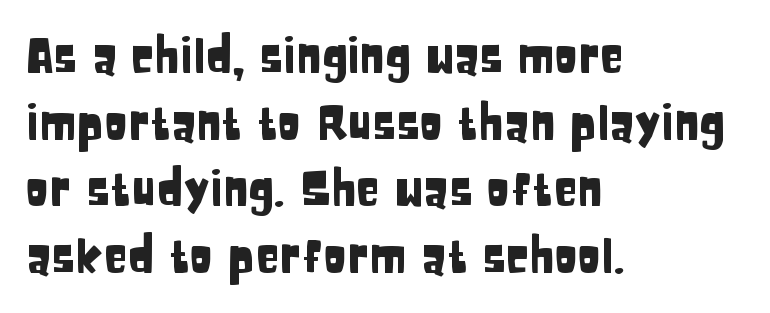
The image shows 48 px condensed sans-serif type, upright; set left-aligned, normal line spacing (1.39x), normal letter spacing, not underlined; low stroke contrast and a large x-height.
